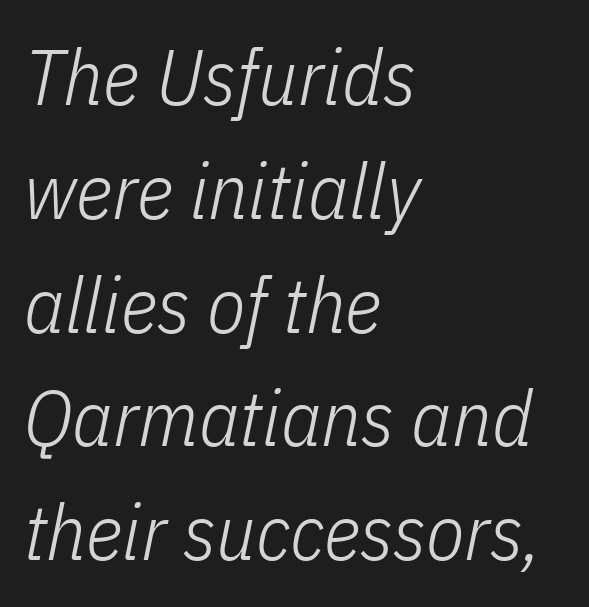
In terms of posture, this sample is oblique. The passage shown is not bold in any degree. You could not count columns in this text — the font is proportionally spaced. Compared with a centered layout, this one pins lines to the left instead.
